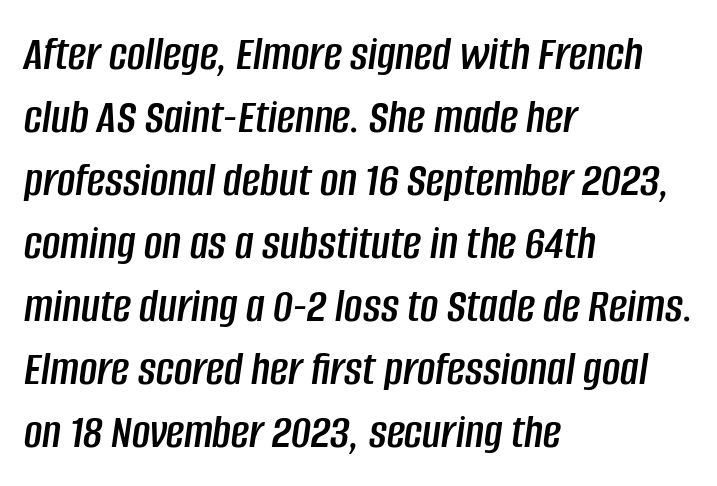
Q: Is the text italic (slanted)? A: Yes, it leans right by about 8 degrees.
Q: Is the text underlined? A: No.
Q: How is the paragraph aligned? A: Left-aligned.
Q: Is the spacing between letters normal or unusually wide? A: Normal.
Q: Is the spacing between lines tight, normal or loose? A: Normal.
Q: Width (condensed, normal, or wide)? A: Condensed.
Q: Stroke contrast? A: Low.
Q: x-height? A: Large.
Q: Monospaced? A: No.
